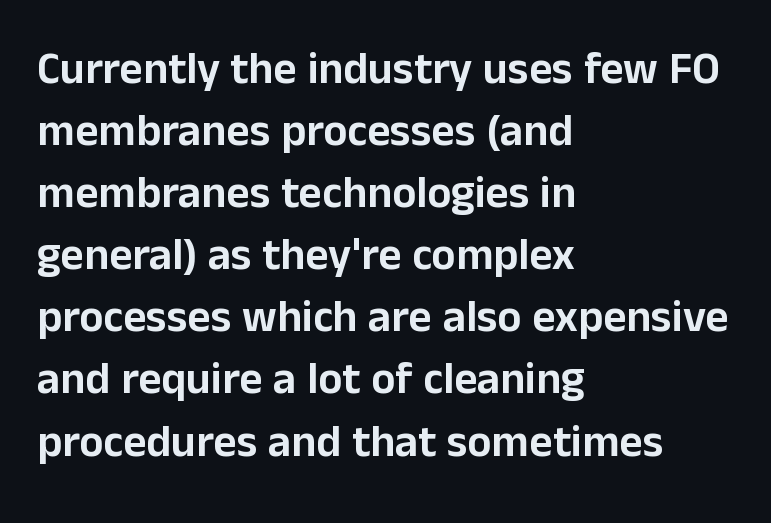
Horizontally, the lines are justified to the leading edge only. Nope, no serifs anywhere on these letters. Normally led — the rows are evenly, conventionally spaced. Is this a fixed-width face? No — the glyphs have proportional, varying widths.
